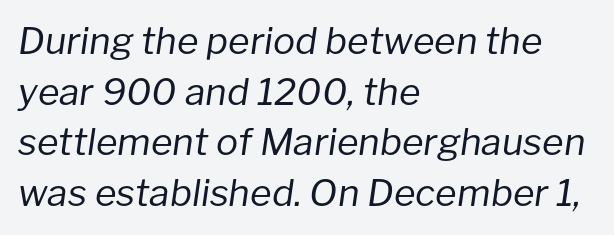
{"italic": "yes", "lean": "right", "slant_degrees": 8, "bold": "no", "weight": "regular", "width": "normal", "stroke_contrast": "low", "x_height": "medium", "monospaced": "no", "underline": "no", "align": "left", "line_spacing": "normal", "line_spacing_ratio": 1.37, "letter_spacing": "normal", "letter_spacing_em": 0.0, "glyph_px": 37}
